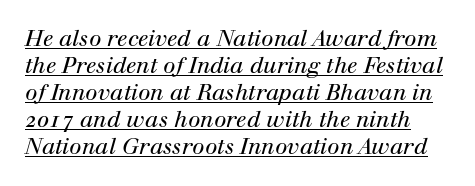
Q: Is the text bold? A: No.
Q: Is the text italic (slanted)? A: Yes, it leans right by about 12 degrees.
Q: Is the text underlined? A: Yes.
Q: Is the spacing between letters normal or unusually wide? A: Normal.
